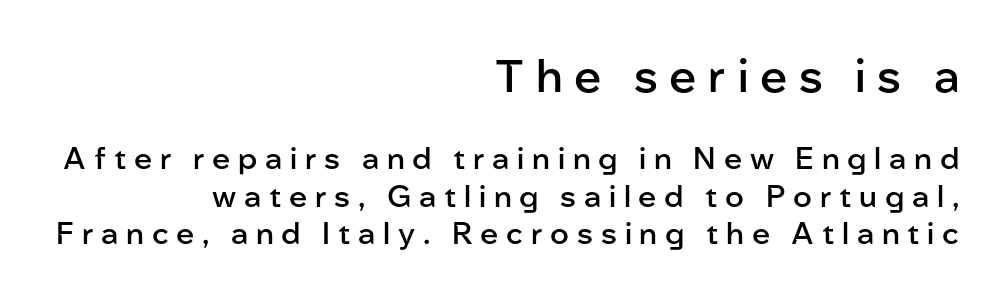
The face used here is a sans, in the tradition of grotesques and geometrics. The rendering uses natural spacing where letterforms have individual widths. The rag falls on the left side of this text block. This is moderately heavy type, rendered in semibold. Posture: vertical. This rendering widens character spacing well past its baseline value.
